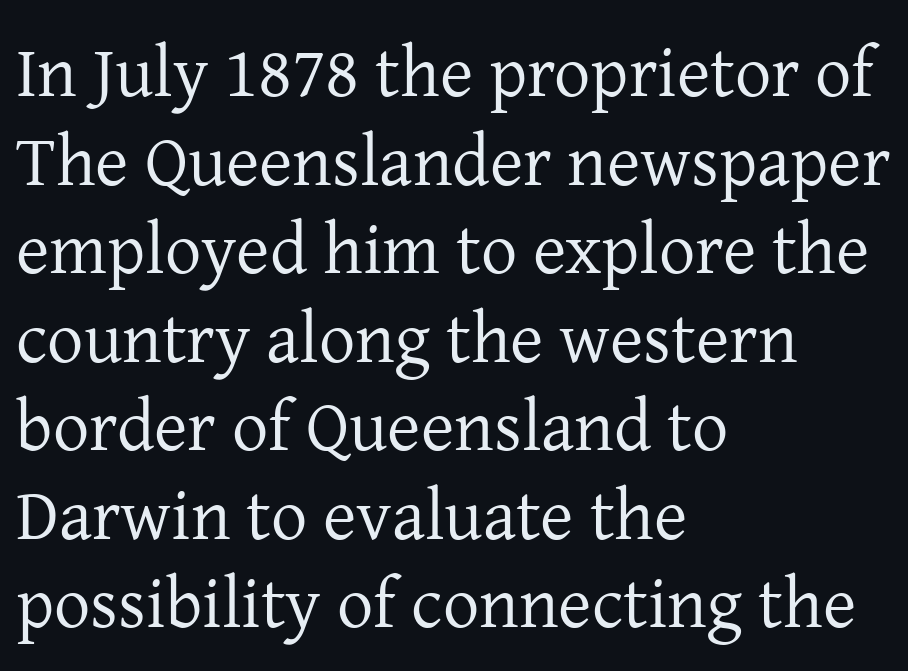
Q: Is the text bold? A: No.
Q: Is the text italic (slanted)? A: No, it is upright.
Q: Is the typeface a serif or a sans-serif typeface? A: Serif.
Q: Is the text underlined? A: No.
Q: How is the paragraph aligned? A: Left-aligned.
Q: Is the spacing between letters normal or unusually wide? A: Normal.
Q: Width (condensed, normal, or wide)? A: Normal.
Q: Stroke contrast? A: Low.
Q: x-height? A: Medium.
Q: Monospaced? A: No.
